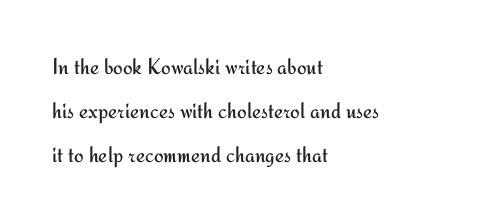
The image shows 23 px text type, upright; set left-aligned, loose line spacing (1.92x), normal letter spacing, not underlined.
